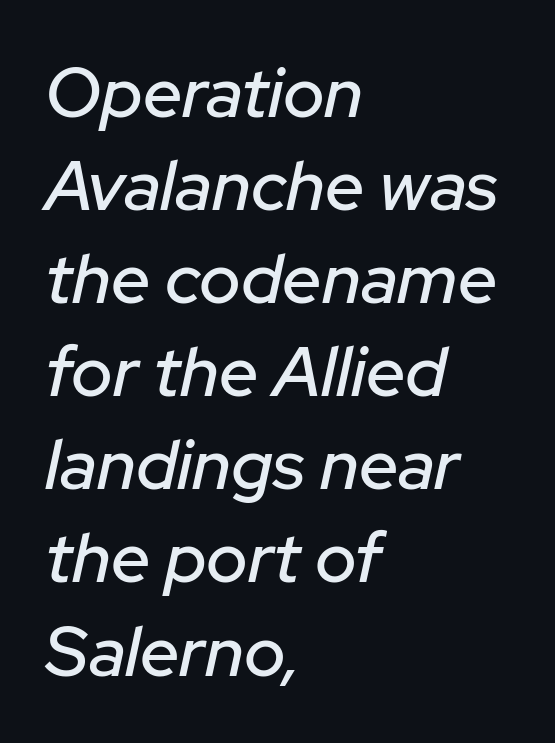
Q: Is the text italic (slanted)? A: Yes, it leans right by about 12 degrees.
Q: Is the text underlined? A: No.
Q: How is the paragraph aligned? A: Left-aligned.
Q: Is the spacing between letters normal or unusually wide? A: Normal.
Q: Is the spacing between lines tight, normal or loose? A: Normal.
Q: Width (condensed, normal, or wide)? A: Normal.
Q: Stroke contrast? A: Low.
Q: x-height? A: Medium.
Q: Monospaced? A: No.
